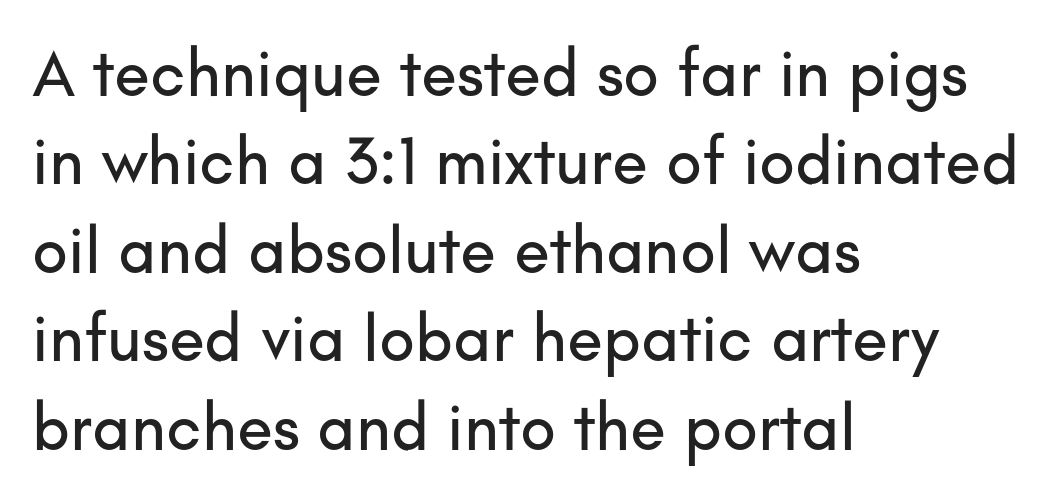
The image shows 66 px sans-serif type, upright; set left-aligned, normal line spacing (1.34x), normal letter spacing, not underlined; low stroke contrast and a small x-height.
